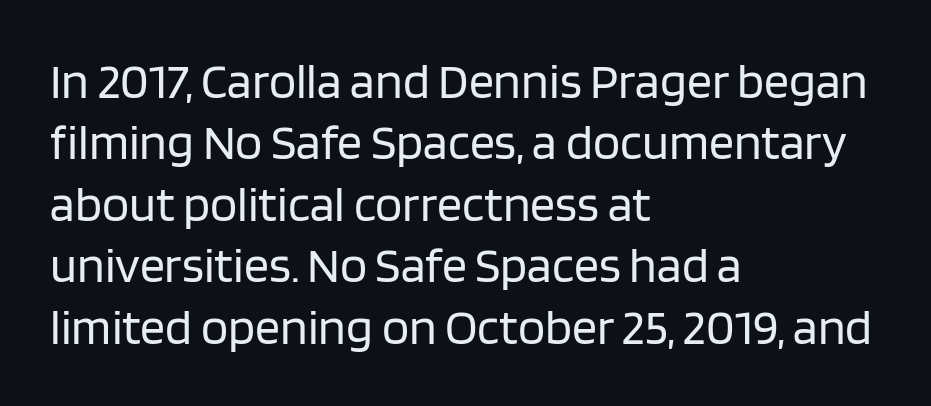
{"serif": "no", "italic": "no", "bold": "no", "weight": "regular", "width": "normal", "stroke_contrast": "low", "x_height": "large", "monospaced": "no", "underline": "no", "align": "left", "line_spacing_ratio": 1.23, "letter_spacing": "normal", "letter_spacing_em": 0.0, "glyph_px": 50}
